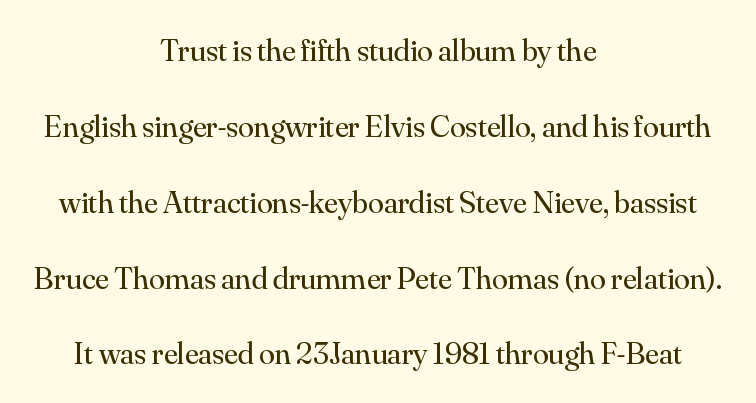
The image shows 32 px regular-weight serif type, upright; set centered, loose line spacing (2.37x), normal letter spacing, not underlined; medium stroke contrast and a small x-height.
